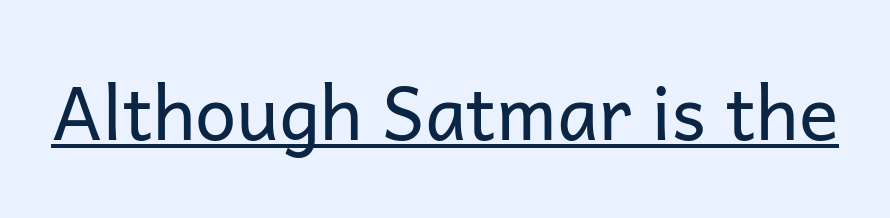
{"serif": "no", "italic": "no", "bold": "no", "weight": "regular", "width": "normal", "stroke_contrast": "low", "x_height": "medium", "monospaced": "no", "underline": "yes", "letter_spacing": "normal", "letter_spacing_em": 0.0, "glyph_px": 74}
